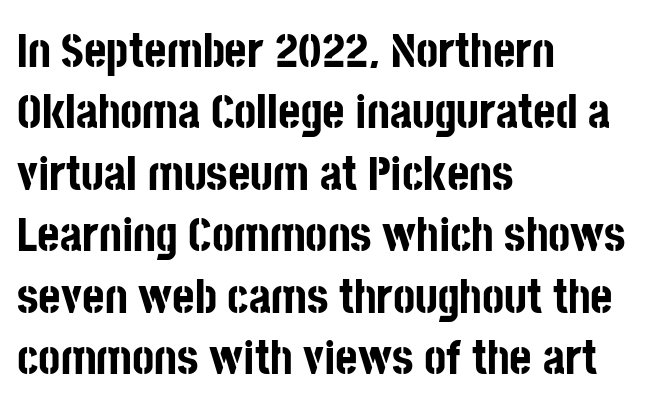
The image shows 48 px bold, condensed sans-serif type, upright; set left-aligned, normal line spacing (1.28x), normal letter spacing, not underlined; low stroke contrast and a large x-height.
